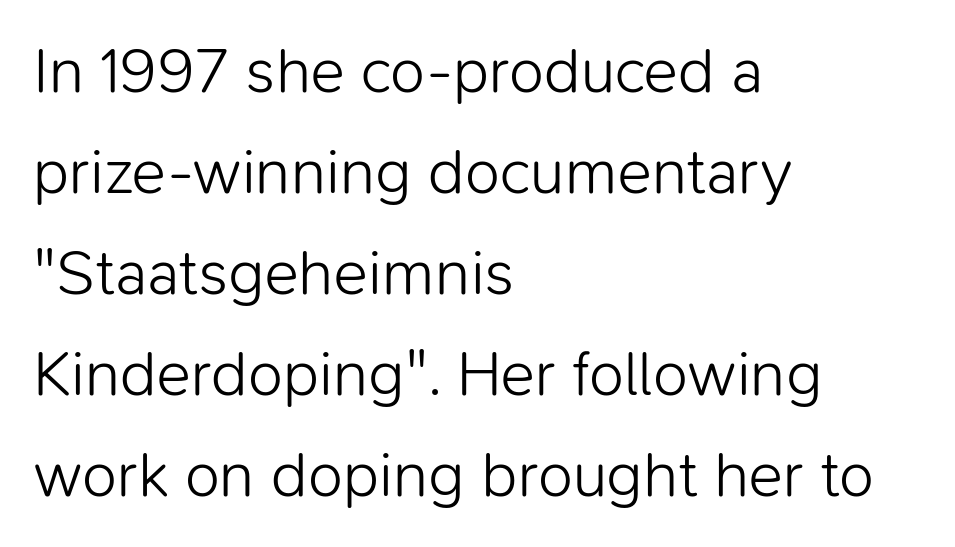
Q: Is the text bold? A: No.
Q: Is the text italic (slanted)? A: No, it is upright.
Q: Is the typeface a serif or a sans-serif typeface? A: Sans-serif.
Q: Is the text underlined? A: No.
Q: How is the paragraph aligned? A: Left-aligned.
Q: Is the spacing between letters normal or unusually wide? A: Normal.
Q: Is the spacing between lines tight, normal or loose? A: Normal.
Q: Width (condensed, normal, or wide)? A: Normal.
Q: Stroke contrast? A: Low.
Q: x-height? A: Medium.
Q: Monospaced? A: No.
